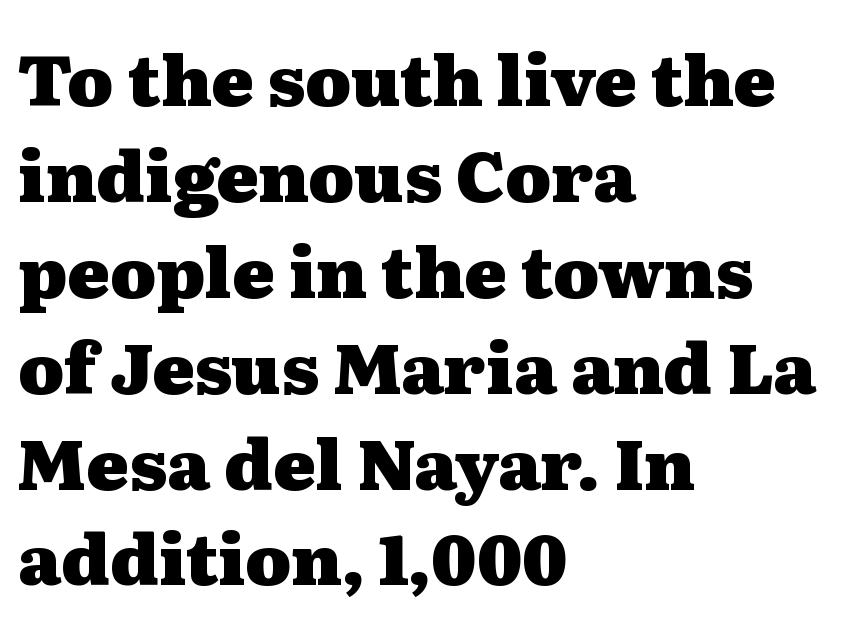
Q: Is the text bold? A: Yes.
Q: Is the text italic (slanted)? A: No, it is upright.
Q: Is the typeface a serif or a sans-serif typeface? A: Serif.
Q: Is the text underlined? A: No.
Q: How is the paragraph aligned? A: Left-aligned.
Q: Is the spacing between letters normal or unusually wide? A: Normal.
Q: Is the spacing between lines tight, normal or loose? A: Normal.
Q: Width (condensed, normal, or wide)? A: Wide.
Q: Stroke contrast? A: Medium.
Q: x-height? A: Medium.
Q: Monospaced? A: No.
